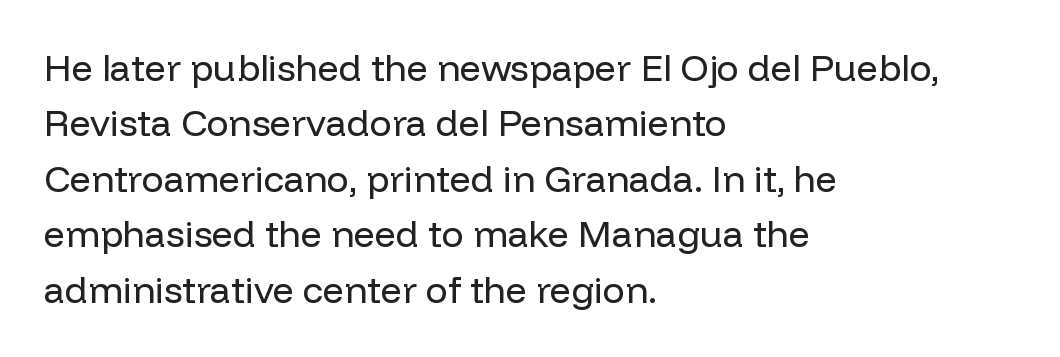
Q: Is the text bold? A: No.
Q: Is the text italic (slanted)? A: No, it is upright.
Q: Is the typeface a serif or a sans-serif typeface? A: Sans-serif.
Q: Is the text underlined? A: No.
Q: How is the paragraph aligned? A: Left-aligned.
Q: Is the spacing between letters normal or unusually wide? A: Normal.
Q: Is the spacing between lines tight, normal or loose? A: Normal.
Q: Width (condensed, normal, or wide)? A: Normal.
Q: Stroke contrast? A: Low.
Q: x-height? A: Medium.
Q: Monospaced? A: No.
